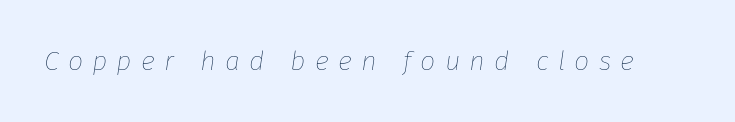
{"italic": "yes", "lean": "right", "slant_degrees": 8, "bold": "no", "underline": "no", "letter_spacing": "wide", "letter_spacing_em": 0.34, "glyph_px": 27}
